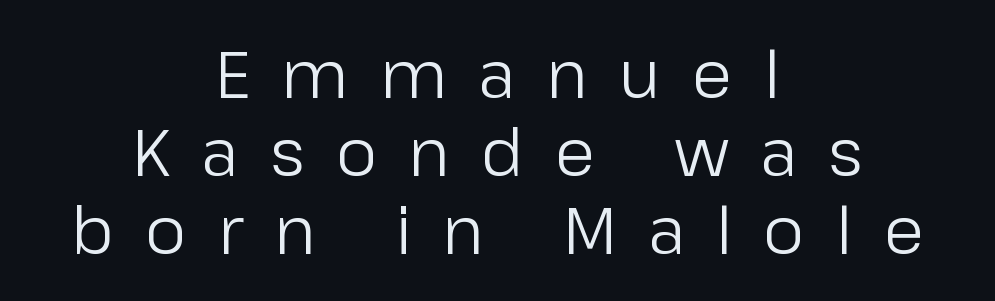
Posture: vertical. The letters advance in unequal steps, a hallmark of proportional type. Look at the tracking — it's clearly loosened, letters drifting apart. Are there feet on the stems? There aren't — it's a sans. This is not heavy type; no bold has been used.
